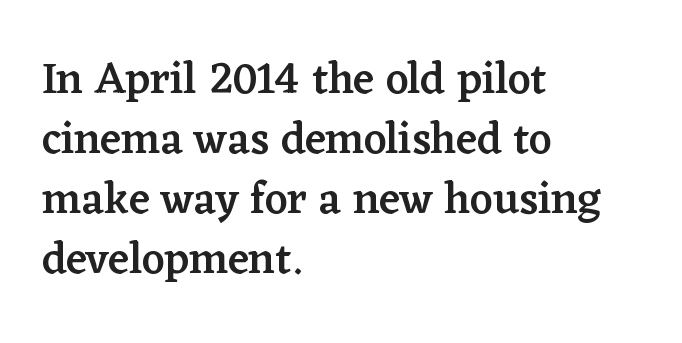
Q: Is the text bold? A: Semi-bold.
Q: Is the text italic (slanted)? A: No, it is upright.
Q: Is the typeface a serif or a sans-serif typeface? A: Serif.
Q: Is the text underlined? A: No.
Q: How is the paragraph aligned? A: Left-aligned.
Q: Is the spacing between letters normal or unusually wide? A: Normal.
Q: Is the spacing between lines tight, normal or loose? A: Normal.
Q: Width (condensed, normal, or wide)? A: Normal.
Q: Stroke contrast? A: Low.
Q: x-height? A: Medium.
Q: Monospaced? A: No.
